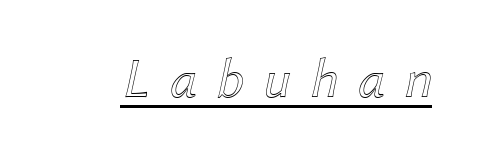
Q: Is the text italic (slanted)? A: Yes, it leans right by about 12 degrees.
Q: Is the text underlined? A: Yes.
Q: Is the spacing between letters normal or unusually wide? A: Unusually wide.
Q: Width (condensed, normal, or wide)? A: Normal.
Q: x-height? A: Medium.
Q: Monospaced? A: No.
